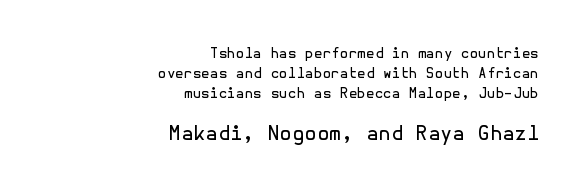
The image shows 20 px text type, upright; set right-aligned, normal line spacing (1.42x), normal letter spacing, not underlined; the second (bottom) block is 1.43x larger.
